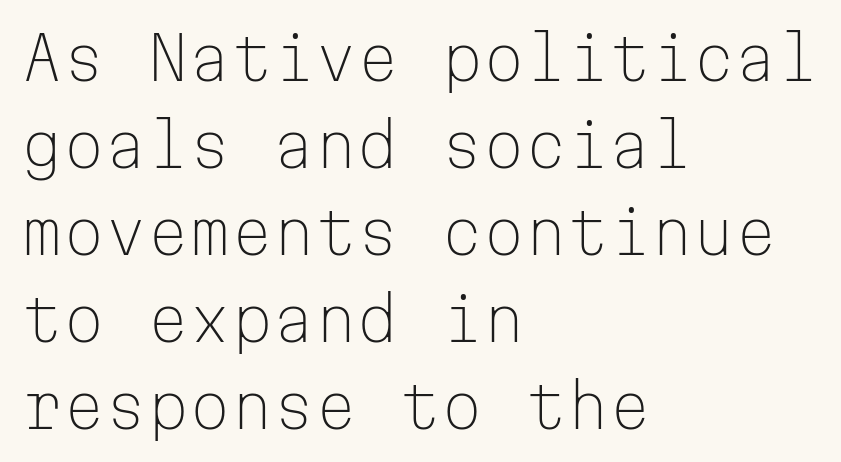
{"serif": "no", "italic": "no", "bold": "no", "weight": "light", "width": "normal", "stroke_contrast": "low", "x_height": "medium", "monospaced": "yes", "underline": "no", "align": "left", "line_spacing": "normal", "line_spacing_ratio": 1.45, "letter_spacing": "normal", "letter_spacing_em": 0.0, "glyph_px": 60}
